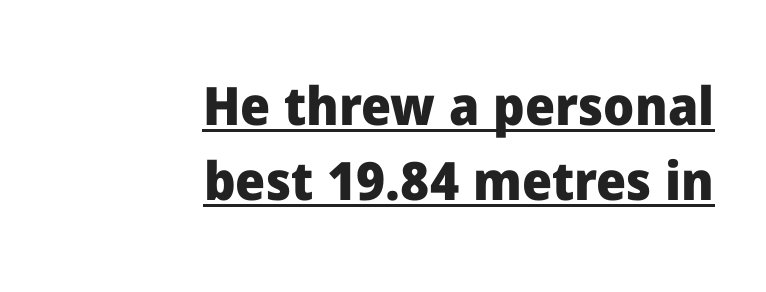
The image shows 53 px heavy sans-serif type, upright; set right-aligned, normal line spacing (1.41x), normal letter spacing, underlined; low stroke contrast and a medium x-height.
